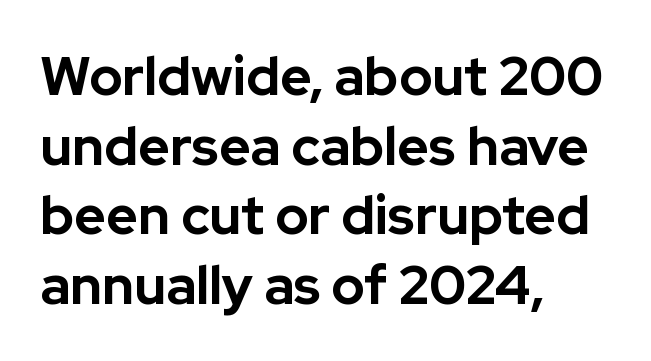
{"serif": "no", "italic": "no", "bold": "yes", "weight": "bold", "width": "normal", "stroke_contrast": "low", "x_height": "medium", "monospaced": "no", "underline": "no", "align": "left", "line_spacing": "normal", "line_spacing_ratio": 1.29, "letter_spacing": "normal", "letter_spacing_em": 0.0, "glyph_px": 54}
